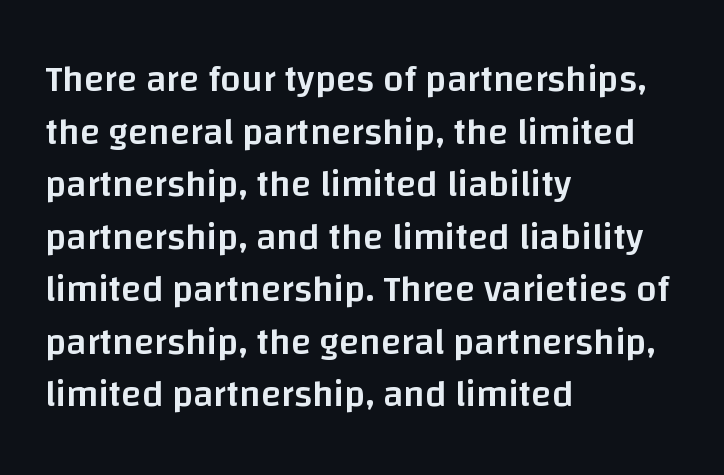
The face used here is a sans, in the tradition of grotesques and geometrics. A student would call this left alignment; a typographer would say flush left, rag right. Just letters on the line, the space beneath them empty. The rendering uses natural spacing where letterforms have individual widths. Summary of vertical rhythm: regular, with standard interline spacing.
